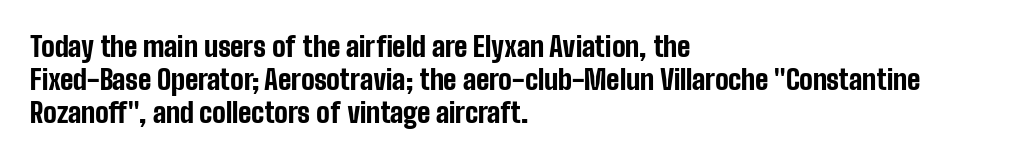
Q: Is the text bold? A: Yes.
Q: Is the text italic (slanted)? A: No, it is upright.
Q: Is the text underlined? A: No.
Q: How is the paragraph aligned? A: Left-aligned.
Q: Is the spacing between letters normal or unusually wide? A: Normal.
